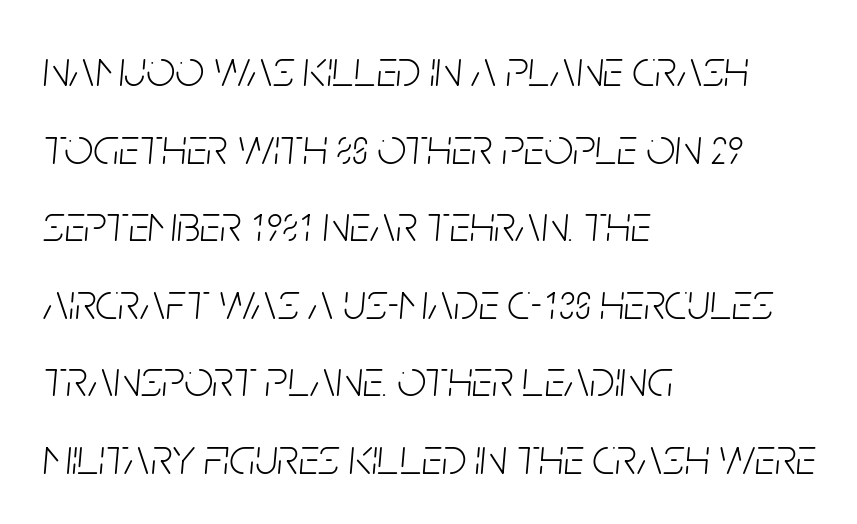
The image shows 51 px light, condensed type, italic (leaning right); set left-aligned, normal line spacing (1.52x), normal letter spacing, not underlined; low stroke contrast and a large x-height.
